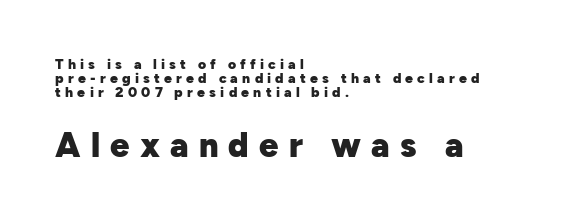
Q: Is the text bold? A: Yes.
Q: Is the text italic (slanted)? A: No, it is upright.
Q: Is the typeface a serif or a sans-serif typeface? A: Sans-serif.
Q: Is the text underlined? A: No.
Q: How is the paragraph aligned? A: Left-aligned.
Q: Is the spacing between letters normal or unusually wide? A: Unusually wide.
Q: Is the spacing between lines tight, normal or loose? A: Tight.
Q: Which block of text is set in a larger size, the first (top) or the second (bottom)? A: The second (bottom) one.
Q: Width (condensed, normal, or wide)? A: Normal.
Q: Stroke contrast? A: Low.
Q: x-height? A: Medium.
Q: Monospaced? A: No.
